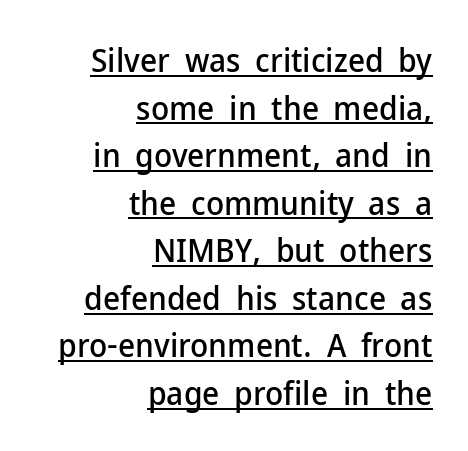
The passage shown stacks its lines at a standard gap. Teacher's note: observe the even right margin — that is flush-right alignment. Letter spacing: default. Check the space under the baseline: a stroke is drawn there. This rendering employs a face without finishing strokes, i.e., a sans-serif. The letters stand upright; this is a roman face.
